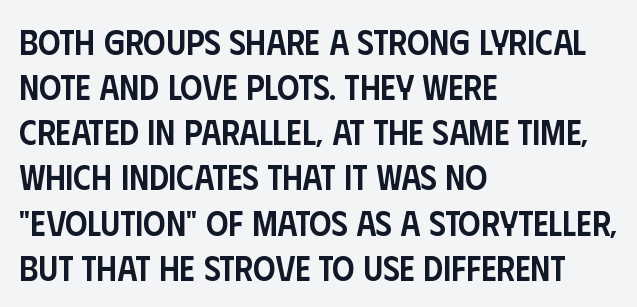
This rendering employs a face without finishing strokes, i.e., a sans-serif. Caption: multi-line text, flush left, ragged right. The passage shown is not underscored anywhere. Regular leading. The typesetting leans somewhat heavy: a semibold.
